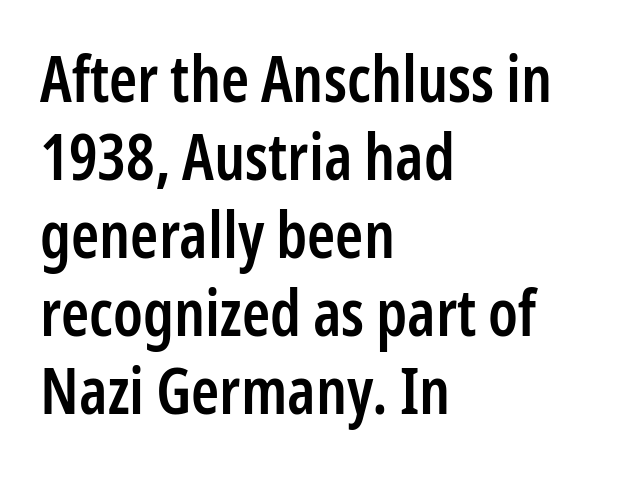
Q: Is the text bold? A: Semi-bold.
Q: Is the text italic (slanted)? A: No, it is upright.
Q: Is the typeface a serif or a sans-serif typeface? A: Sans-serif.
Q: Is the text underlined? A: No.
Q: How is the paragraph aligned? A: Left-aligned.
Q: Is the spacing between letters normal or unusually wide? A: Normal.
Q: Width (condensed, normal, or wide)? A: Condensed.
Q: Stroke contrast? A: Low.
Q: x-height? A: Medium.
Q: Monospaced? A: No.
